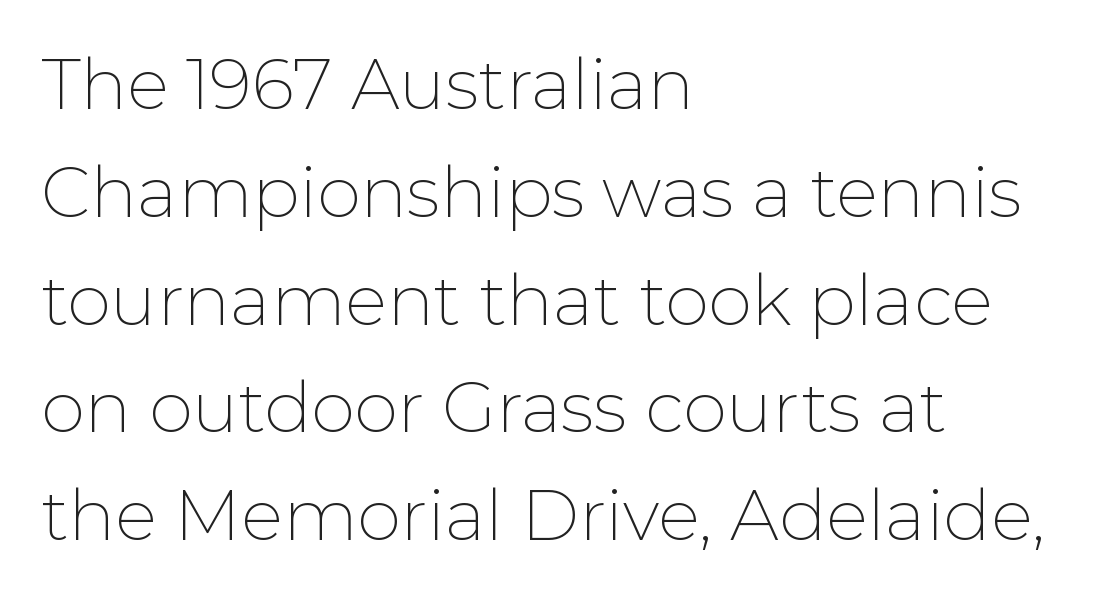
{"serif": "no", "italic": "no", "bold": "no", "weight": "thin", "width": "normal", "stroke_contrast": "low", "x_height": "medium", "monospaced": "no", "underline": "no", "align": "left", "line_spacing": "normal", "line_spacing_ratio": 1.54, "letter_spacing": "normal", "letter_spacing_em": 0.0, "glyph_px": 70}
